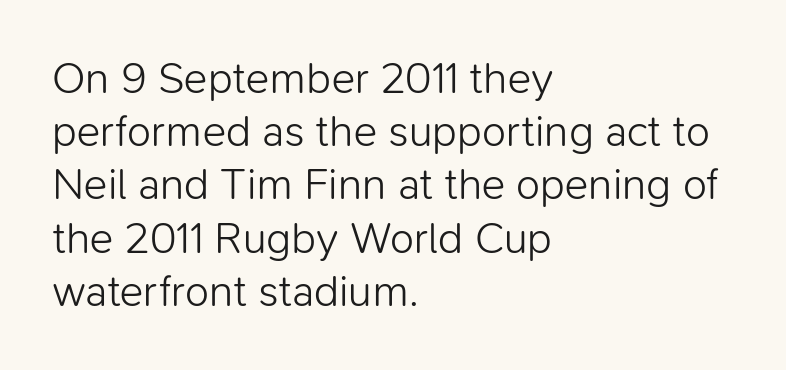
Ink coverage per letter is moderate at most. The rendering keeps characters at their native spacing. The zone under the glyphs is completely vacant. You could not count columns in this text — the font is proportionally spaced. The letters carry no serifs — their stems end cleanly without finishing strokes. Unlike italic type, these characters show no tilt at all.
